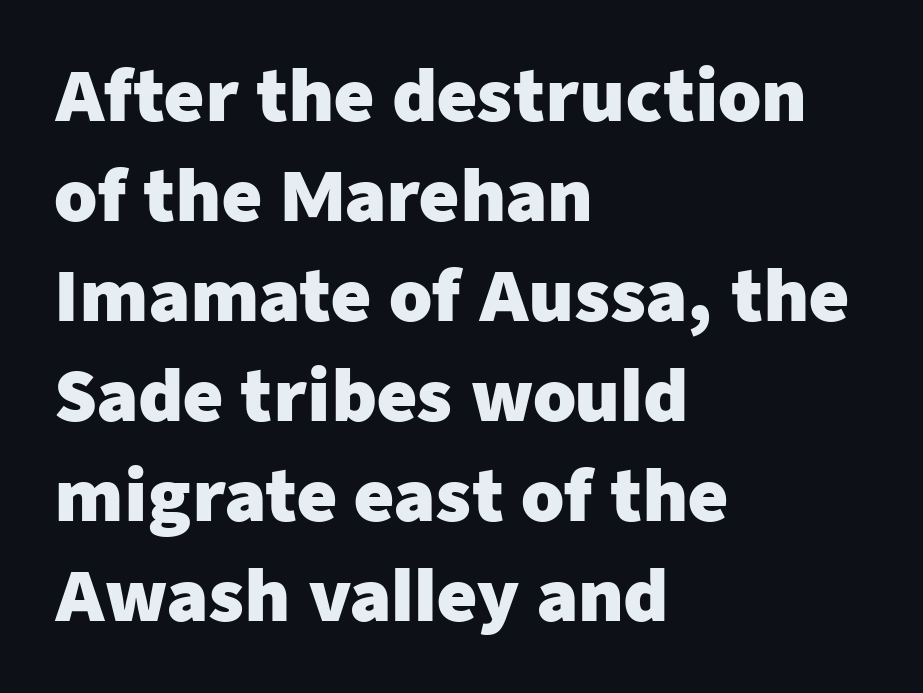
Q: Is the text bold? A: Yes.
Q: Is the text italic (slanted)? A: No, it is upright.
Q: Is the typeface a serif or a sans-serif typeface? A: Sans-serif.
Q: Is the text underlined? A: No.
Q: How is the paragraph aligned? A: Left-aligned.
Q: Is the spacing between letters normal or unusually wide? A: Normal.
Q: Is the spacing between lines tight, normal or loose? A: Normal.
Q: Width (condensed, normal, or wide)? A: Normal.
Q: Stroke contrast? A: Low.
Q: x-height? A: Medium.
Q: Monospaced? A: No.
